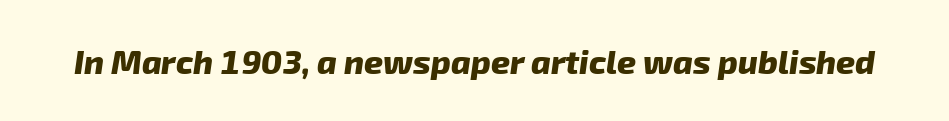
{"serif": "no", "bold": "yes", "weight": "heavy", "width": "normal", "stroke_contrast": "low", "x_height": "medium", "monospaced": "no", "underline": "no", "letter_spacing": "normal", "letter_spacing_em": 0.0, "glyph_px": 33}
